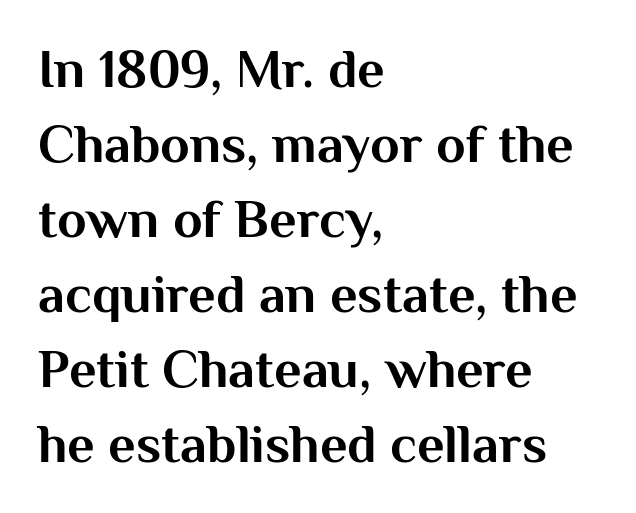
The image shows 54 px bold sans-serif type, upright; set left-aligned, normal line spacing (1.39x), normal letter spacing, not underlined; medium stroke contrast and a medium x-height.
